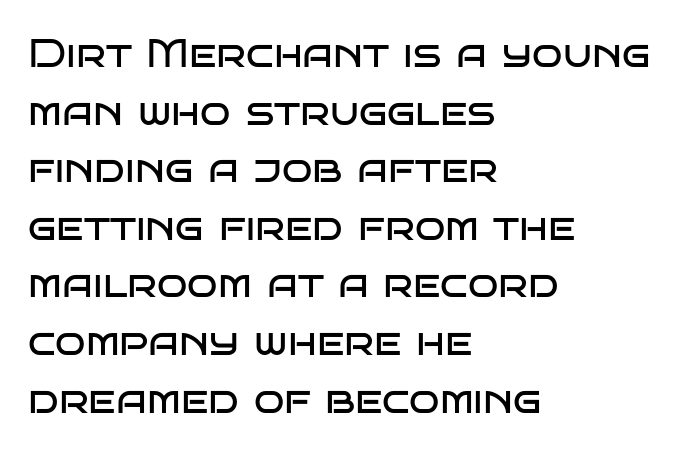
Q: Is the text bold? A: No.
Q: Is the text italic (slanted)? A: No, it is upright.
Q: Is the typeface a serif or a sans-serif typeface? A: Sans-serif.
Q: Is the text underlined? A: No.
Q: How is the paragraph aligned? A: Left-aligned.
Q: Is the spacing between letters normal or unusually wide? A: Normal.
Q: Is the spacing between lines tight, normal or loose? A: Normal.
Q: Width (condensed, normal, or wide)? A: Wide.
Q: Stroke contrast? A: Low.
Q: x-height? A: Large.
Q: Monospaced? A: No.
